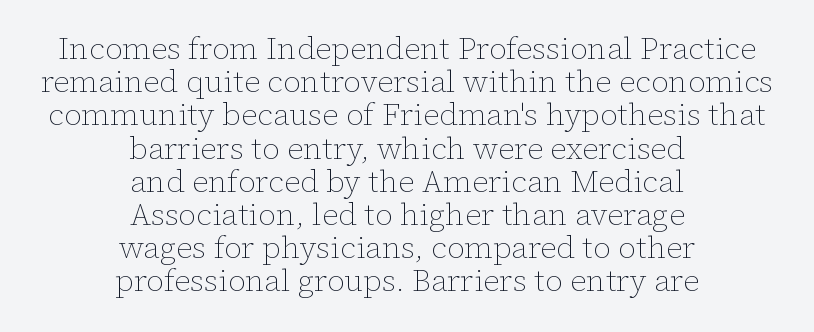
The image shows 31 px thin type, upright; set centered, tight line spacing (1.07x), normal letter spacing, not underlined; low stroke contrast and a medium x-height.
